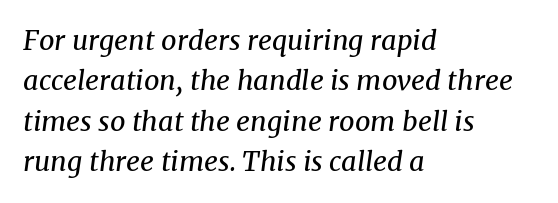
How would I describe the line gaps? Plain and ordinary. In terms of posture, this sample is oblique. Layout note: lines flush left. Nothing unusual about the tracking: characters are spaced as the font intends. Bold? No — there's no thickening of the strokes. Words float on clear page, feet unadorned.
